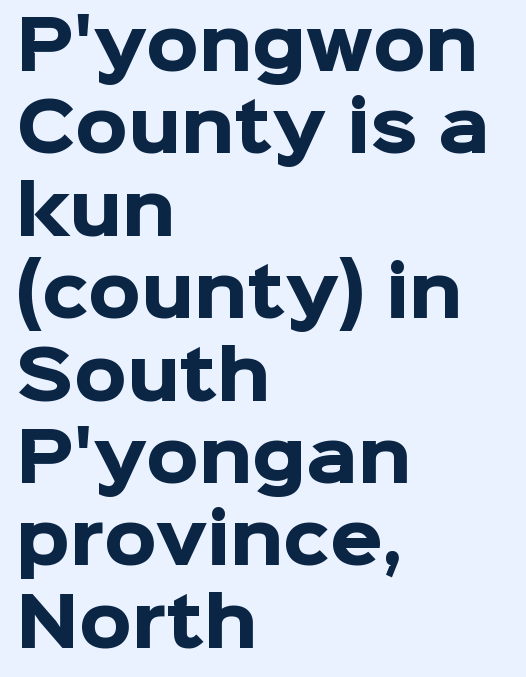
Here the glyphs are tracked normally, forming tight word shapes. Unlike italic type, these characters show no tilt at all. Think of a printed novel: that variable character pitch is what you see here. Each glyph is drawn with heavy, bold strokes. The typesetter chose a ragged-right arrangement here. The glyphs in this specimen are sans serif.
